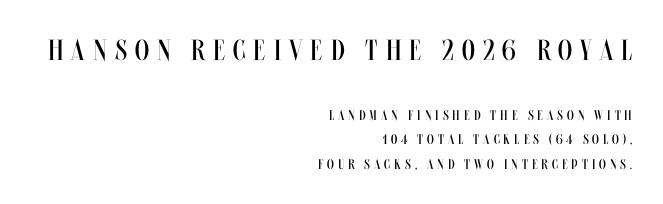
Compared with typical body copy, the letter spacing here is much looser. The earlier block is typeset at a bigger size than the later block. This sample is right-justified, so line beginnings fall wherever the words allow. Beneath every word, the page is bare.
